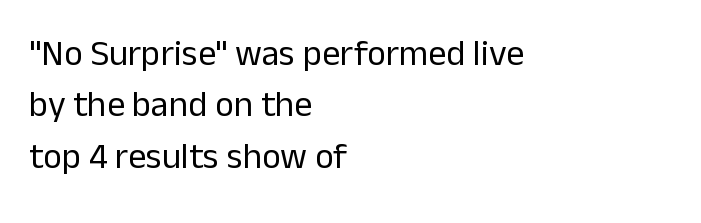
Nope, no serifs anywhere on these letters. Between one letter and the next there's only the usual sliver of space. Unlike italic type, these characters show no tilt at all. The designer left line spacing at the default. The lines in this sample share a left origin and differ only in where they stop.
